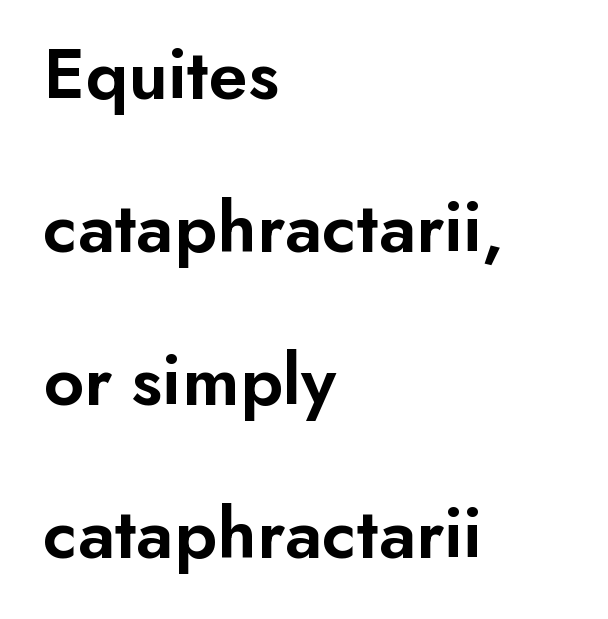
Q: Is the text bold? A: Semi-bold.
Q: Is the text italic (slanted)? A: No, it is upright.
Q: Is the typeface a serif or a sans-serif typeface? A: Sans-serif.
Q: Is the text underlined? A: No.
Q: How is the paragraph aligned? A: Left-aligned.
Q: Is the spacing between letters normal or unusually wide? A: Normal.
Q: Is the spacing between lines tight, normal or loose? A: Loose.
Q: Width (condensed, normal, or wide)? A: Normal.
Q: Stroke contrast? A: Low.
Q: x-height? A: Small.
Q: Monospaced? A: No.
